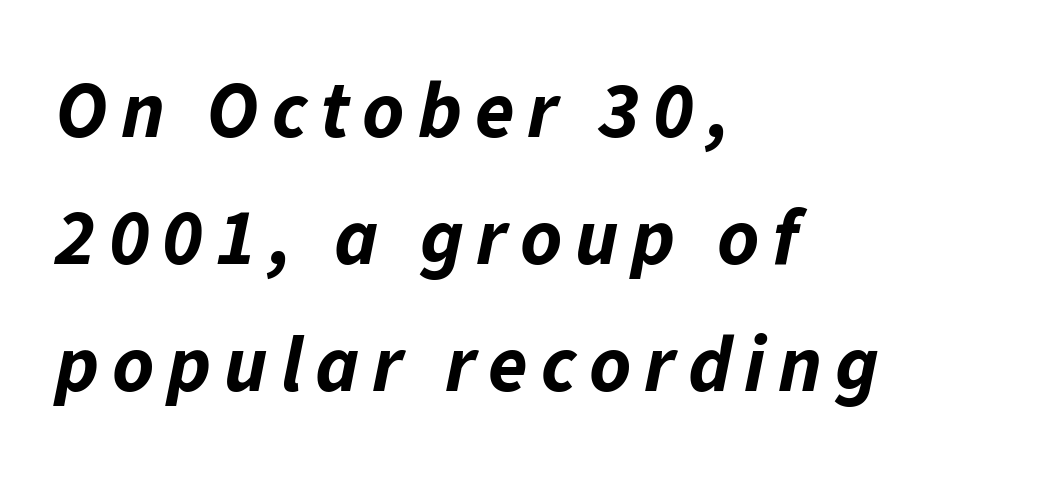
Q: Is the text bold? A: Yes.
Q: Is the text italic (slanted)? A: Yes, it leans right by about 11 degrees.
Q: Is the text underlined? A: No.
Q: How is the paragraph aligned? A: Left-aligned.
Q: Is the spacing between lines tight, normal or loose? A: Normal.
Q: Width (condensed, normal, or wide)? A: Normal.
Q: Stroke contrast? A: Low.
Q: x-height? A: Medium.
Q: Monospaced? A: No.
